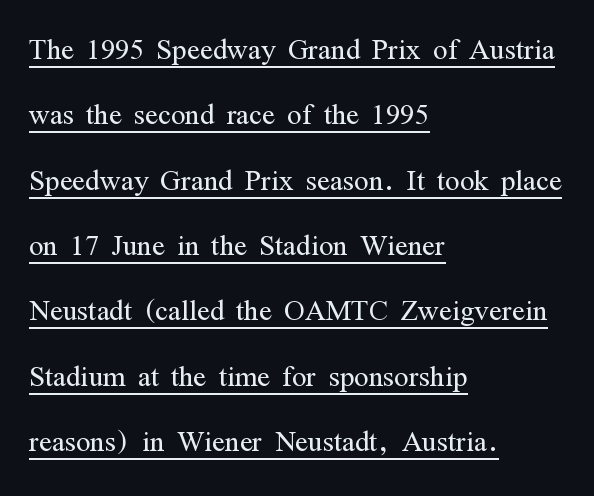
The image shows 38 px light, condensed serif type, upright; set left-aligned, line spacing 1.72x, normal letter spacing, underlined; medium stroke contrast and a medium x-height.
